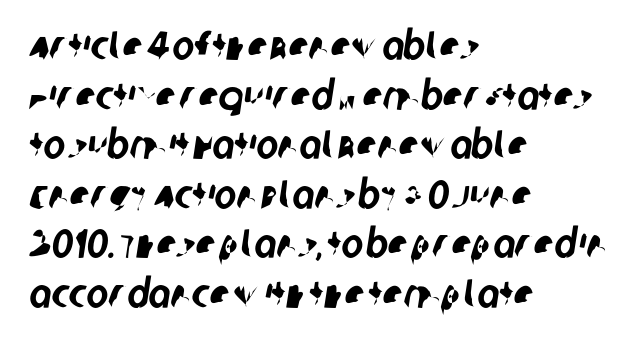
Q: Is the typeface a serif or a sans-serif typeface? A: Sans-serif.
Q: Is the text underlined? A: No.
Q: How is the paragraph aligned? A: Left-aligned.
Q: Is the spacing between letters normal or unusually wide? A: Normal.
Q: Width (condensed, normal, or wide)? A: Condensed.
Q: Stroke contrast? A: Low.
Q: x-height? A: Large.
Q: Monospaced? A: No.
